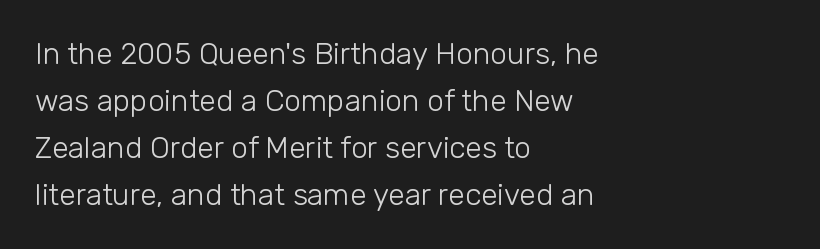
Q: Is the text bold? A: No.
Q: Is the text italic (slanted)? A: No, it is upright.
Q: Is the typeface a serif or a sans-serif typeface? A: Sans-serif.
Q: Is the text underlined? A: No.
Q: How is the paragraph aligned? A: Left-aligned.
Q: Is the spacing between letters normal or unusually wide? A: Normal.
Q: Is the spacing between lines tight, normal or loose? A: Normal.
Q: Width (condensed, normal, or wide)? A: Normal.
Q: Stroke contrast? A: Low.
Q: x-height? A: Medium.
Q: Monospaced? A: No.
